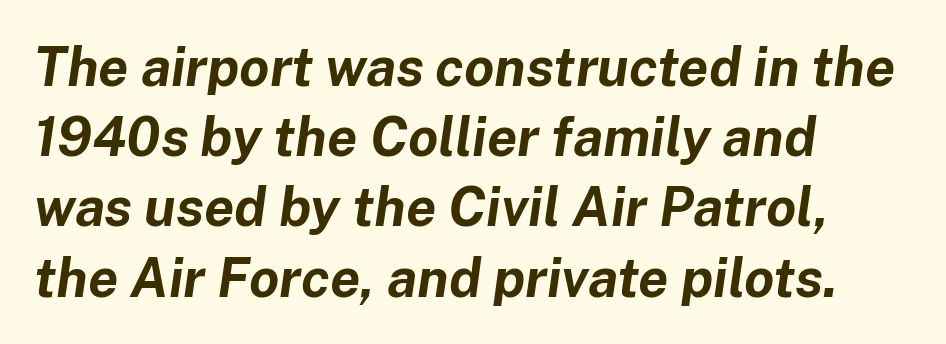
The font is running at its bold setting. Tracking here is standard; glyphs follow each other at the usual distance. The glyphs look as if they've been sheared to an angle. The foot of each line stays bare and open.
